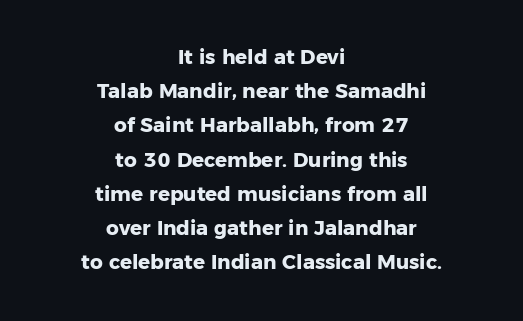
{"italic": "no", "bold": "yes", "underline": "no", "align": "center", "line_spacing_ratio": 1.71, "letter_spacing": "normal", "letter_spacing_em": 0.0, "glyph_px": 20}
